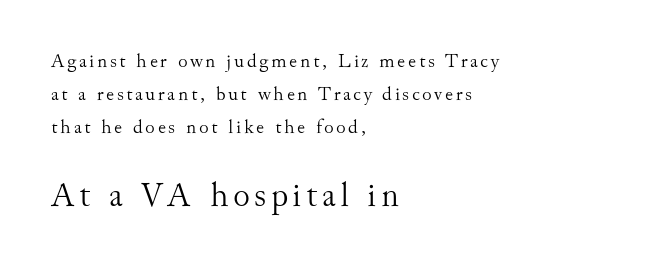
Q: Is the text bold? A: No.
Q: Is the text italic (slanted)? A: No, it is upright.
Q: Is the typeface a serif or a sans-serif typeface? A: Serif.
Q: Is the text underlined? A: No.
Q: How is the paragraph aligned? A: Left-aligned.
Q: Is the spacing between lines tight, normal or loose? A: Normal.
Q: Which block of text is set in a larger size, the first (top) or the second (bottom)? A: The second (bottom) one.
Q: Width (condensed, normal, or wide)? A: Normal.
Q: Stroke contrast? A: Medium.
Q: x-height? A: Small.
Q: Monospaced? A: No.
